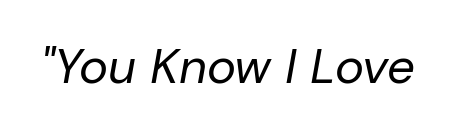
The image shows 49 px regular-weight type, italic (leaning right); set normal letter spacing, not underlined; low stroke contrast and a medium x-height.
